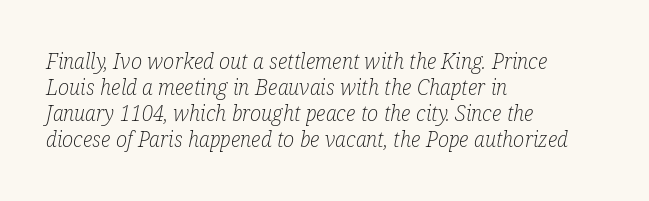
{"italic": "yes", "lean": "right", "slant_degrees": 12, "bold": "no", "underline": "no", "align": "left", "line_spacing_ratio": 1.24, "letter_spacing": "normal", "letter_spacing_em": 0.0, "glyph_px": 21}
